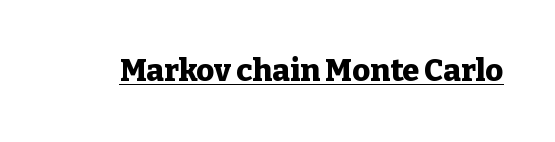
This is underlined copy, the kind a proofreader might mark for attention. Nothing unusual about the tracking: characters are spaced as the font intends. Varying glyph widths throughout — classic text-font behaviour. The sample has been set heavy, in full bold. Characters remain perfectly vertical along every line.
